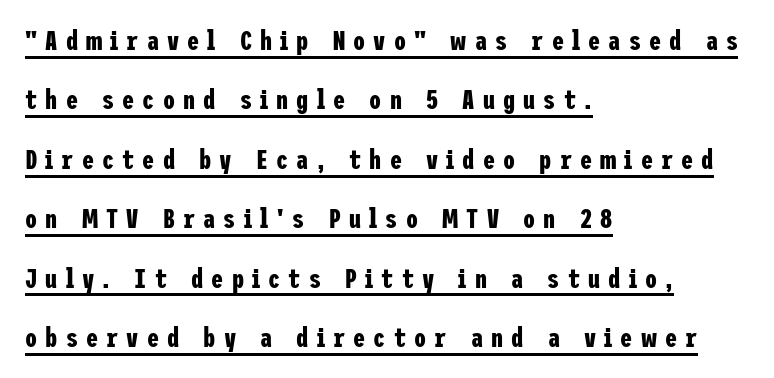
{"italic": "no", "bold": "yes", "underline": "yes", "align": "left", "line_spacing": "loose", "line_spacing_ratio": 2.2, "letter_spacing": "wide", "letter_spacing_em": 0.3, "glyph_px": 27}
